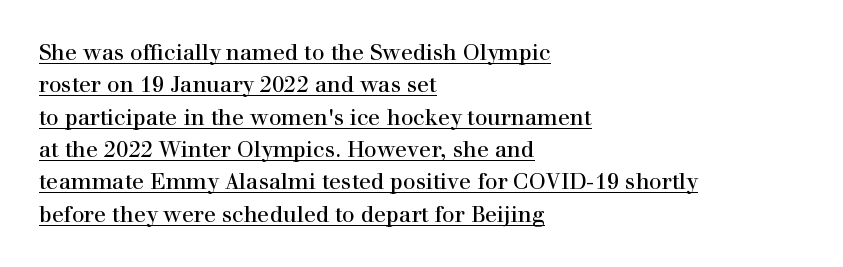
Q: Is the text bold? A: No.
Q: Is the text italic (slanted)? A: No, it is upright.
Q: Is the text underlined? A: Yes.
Q: How is the paragraph aligned? A: Left-aligned.
Q: Is the spacing between letters normal or unusually wide? A: Normal.
Q: Is the spacing between lines tight, normal or loose? A: Normal.
